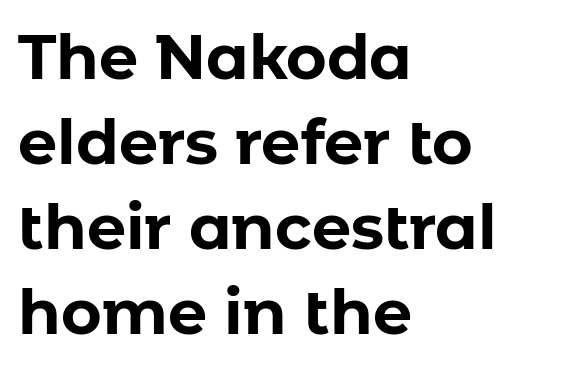
{"serif": "no", "italic": "no", "bold": "yes", "weight": "bold", "width": "normal", "stroke_contrast": "low", "x_height": "medium", "monospaced": "no", "underline": "no", "align": "left", "line_spacing": "normal", "line_spacing_ratio": 1.37, "letter_spacing": "normal", "letter_spacing_em": 0.0, "glyph_px": 62}
